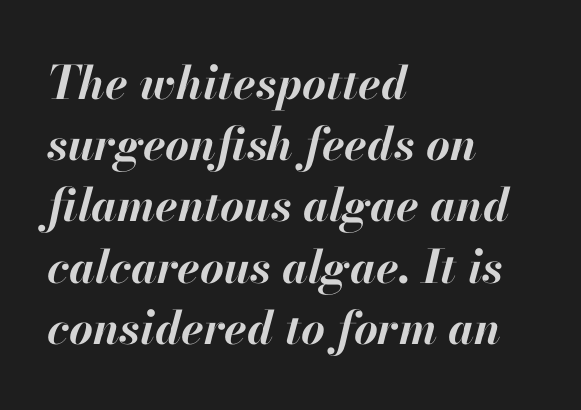
Proportional: the letters do not fall into vertical columns. The setting favours the left margin, as ordinary paragraphs usually do. The font's italic variant was chosen for this text. The passage shown is emphatically bold. Normally led — the rows are evenly, conventionally spaced. Spacing between characters is what you'd get straight out of the box.
